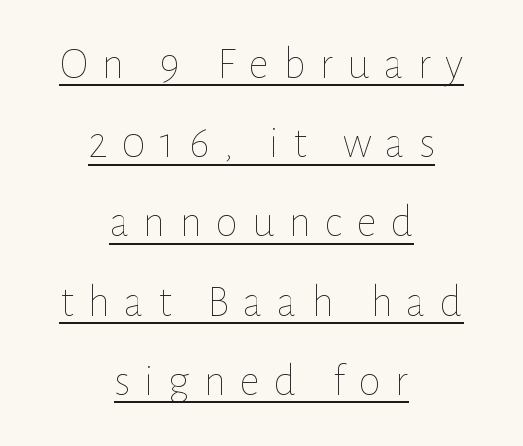
The image shows 45 px thin type, upright; set centered, line spacing 1.76x, unusually wide letter spacing (+0.31 em), underlined; low stroke contrast and a medium x-height.
